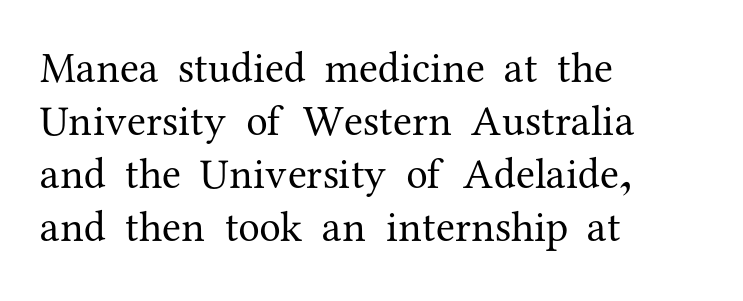
Heaviness? Minimal to ordinary, like unemphasized prose. Plain, unruled lines of type. The letters stand upright; this is a roman face. The passage shown is typed in a proportional face where columns would drift.
